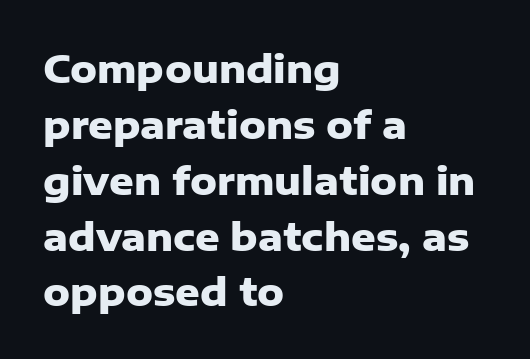
{"serif": "no", "italic": "no", "bold": "yes", "weight": "heavy", "width": "normal", "stroke_contrast": "low", "x_height": "medium", "monospaced": "no", "underline": "no", "align": "left", "line_spacing": "normal", "line_spacing_ratio": 1.47, "letter_spacing": "normal", "letter_spacing_em": 0.0, "glyph_px": 38}
